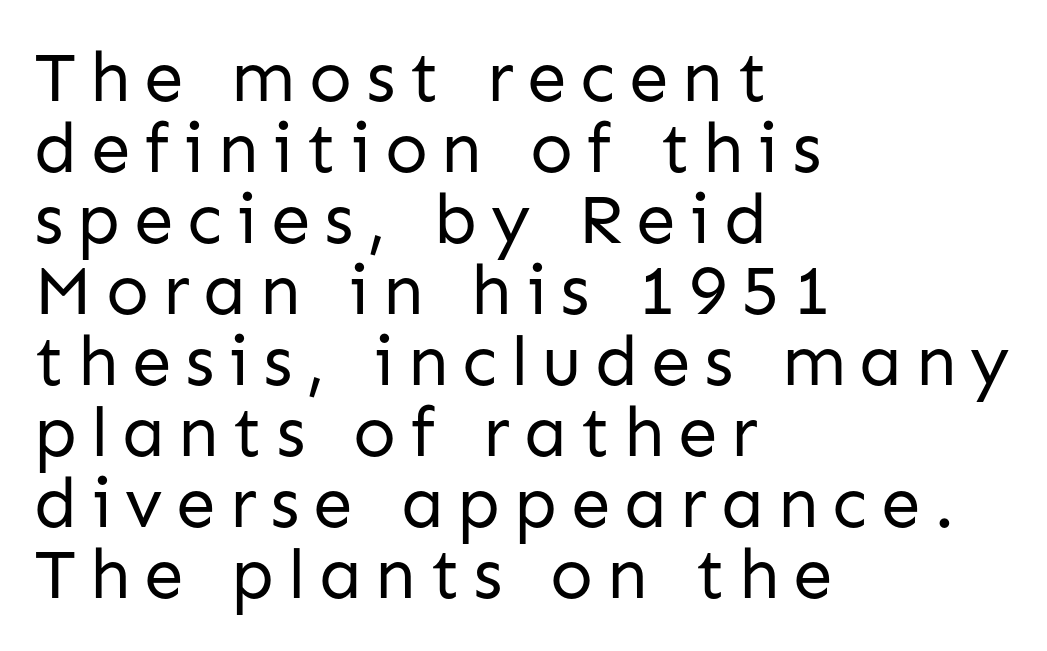
Q: Is the text bold? A: No.
Q: Is the text italic (slanted)? A: No, it is upright.
Q: Is the typeface a serif or a sans-serif typeface? A: Sans-serif.
Q: Is the text underlined? A: No.
Q: How is the paragraph aligned? A: Left-aligned.
Q: Is the spacing between lines tight, normal or loose? A: Tight.
Q: Width (condensed, normal, or wide)? A: Normal.
Q: Stroke contrast? A: Low.
Q: x-height? A: Medium.
Q: Monospaced? A: No.
